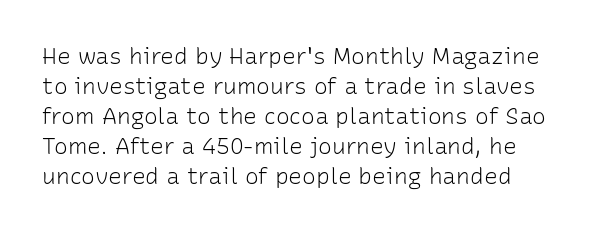
Q: Is the text bold? A: No.
Q: Is the text italic (slanted)? A: No, it is upright.
Q: Is the text underlined? A: No.
Q: Is the spacing between letters normal or unusually wide? A: Normal.
Q: Is the spacing between lines tight, normal or loose? A: Normal.
